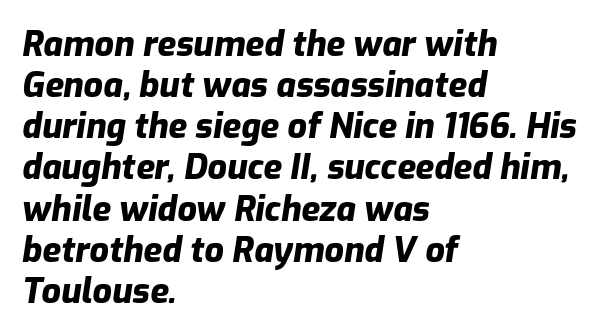
The image shows 34 px heavy type, italic (leaning right); set left-aligned, line spacing 1.21x, normal letter spacing, not underlined; low stroke contrast and a medium x-height.
